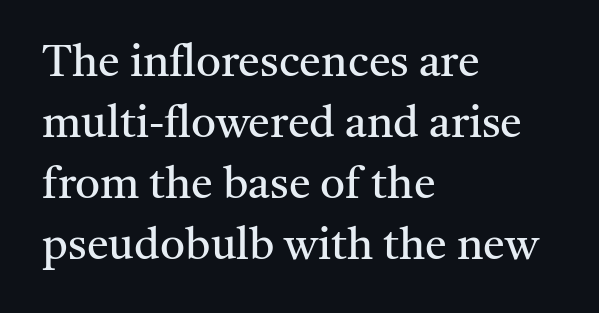
Q: Is the text bold? A: No.
Q: Is the text italic (slanted)? A: No, it is upright.
Q: Is the typeface a serif or a sans-serif typeface? A: Serif.
Q: Is the text underlined? A: No.
Q: How is the paragraph aligned? A: Left-aligned.
Q: Is the spacing between letters normal or unusually wide? A: Normal.
Q: Is the spacing between lines tight, normal or loose? A: Normal.
Q: Width (condensed, normal, or wide)? A: Normal.
Q: Stroke contrast? A: Medium.
Q: x-height? A: Medium.
Q: Monospaced? A: No.
